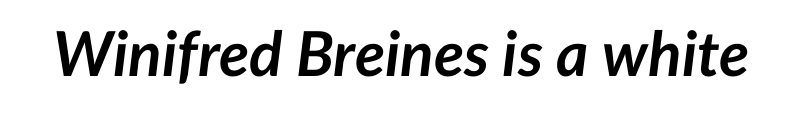
The image shows 62 px semibold type, italic (leaning right); set normal letter spacing, not underlined; low stroke contrast and a medium x-height.
